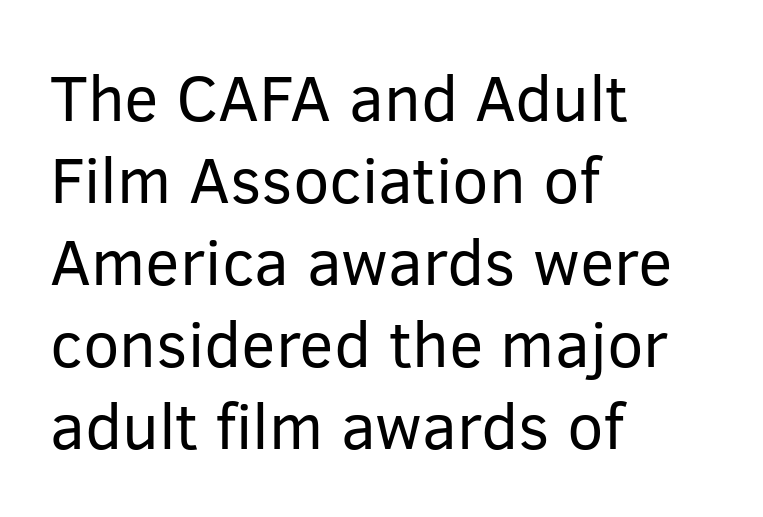
{"serif": "no", "italic": "no", "bold": "no", "weight": "regular", "width": "normal", "stroke_contrast": "low", "x_height": "medium", "monospaced": "no", "underline": "no", "align": "left", "line_spacing": "normal", "line_spacing_ratio": 1.26, "letter_spacing": "normal", "letter_spacing_em": 0.0, "glyph_px": 65}
